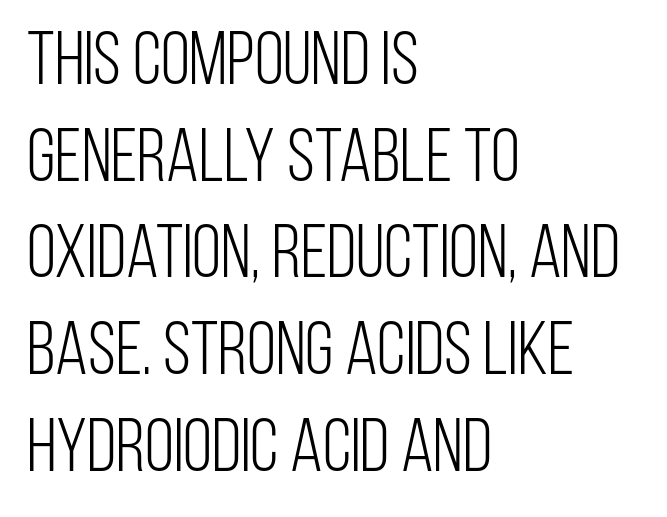
Quick note: underline off. Proportional: the letters do not fall into vertical columns. Italic: no, the glyphs are upright roman. Are there feet on the stems? There aren't — it's a sans. Is there much room between lines? A standard amount, neither cramped nor airy.
